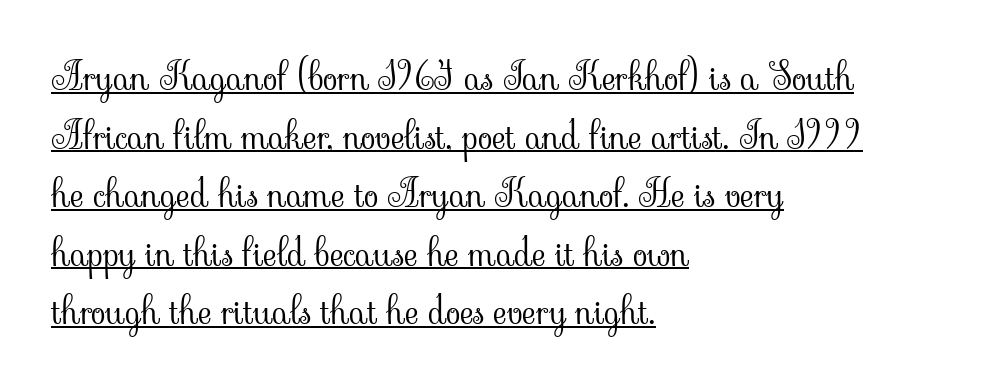
{"serif": "yes", "italic": "no", "bold": "no", "weight": "light", "width": "normal", "stroke_contrast": "low", "x_height": "small", "monospaced": "no", "underline": "yes", "align": "left", "line_spacing": "normal", "line_spacing_ratio": 1.54, "letter_spacing": "normal", "letter_spacing_em": 0.0, "glyph_px": 38}
